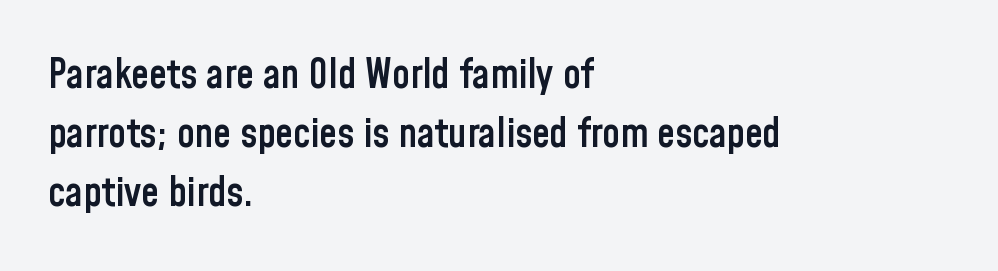
The letters carry no serifs — their stems end cleanly without finishing strokes. I'd describe the lettering as semibold — firm but not a full bold. You could not count columns in this text — the font is proportionally spaced. It's the straight-up-and-down kind of type.
